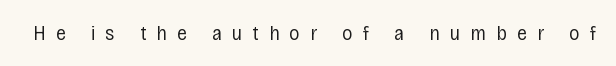
Caption: expanded tracking, letters set apart. Weight class: somewhere from thin through regular. A bare baseline throughout the passage. Designer's note — italics off, roman on.
